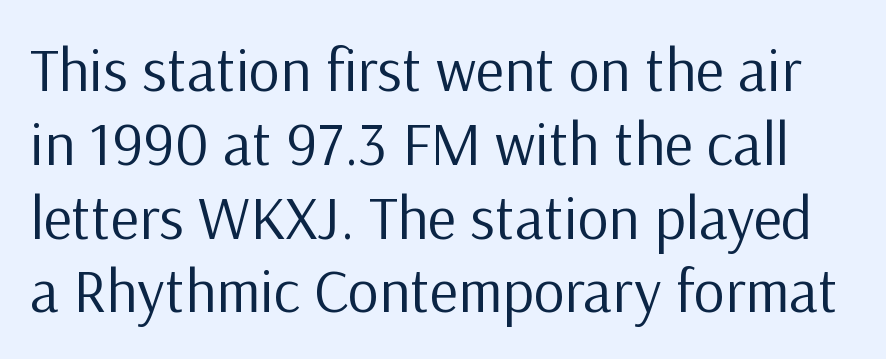
{"serif": "no", "italic": "no", "bold": "no", "weight": "regular", "width": "normal", "stroke_contrast": "low", "x_height": "medium", "monospaced": "no", "underline": "no", "line_spacing_ratio": 1.21, "letter_spacing": "normal", "letter_spacing_em": 0.0, "glyph_px": 61}
